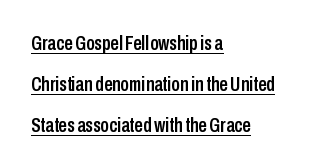
{"italic": "no", "underline": "yes", "align": "left", "line_spacing": "loose", "line_spacing_ratio": 1.95, "letter_spacing": "normal", "letter_spacing_em": 0.0, "glyph_px": 21}
